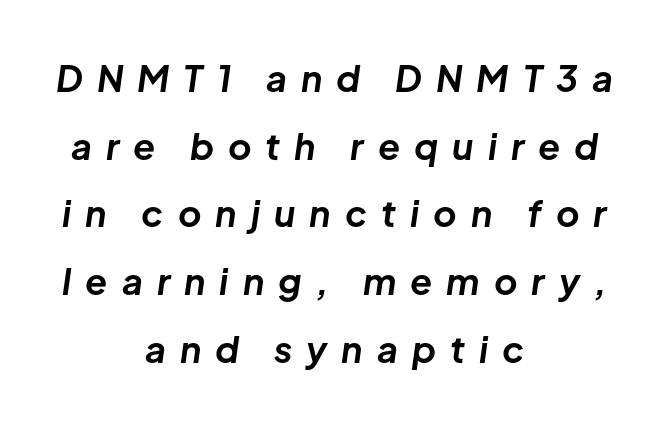
{"italic": "yes", "lean": "right", "slant_degrees": 8, "bold": "yes", "weight": "bold", "width": "normal", "stroke_contrast": "low", "x_height": "medium", "monospaced": "no", "underline": "no", "align": "center", "line_spacing_ratio": 1.88, "letter_spacing": "wide", "letter_spacing_em": 0.39, "glyph_px": 36}
